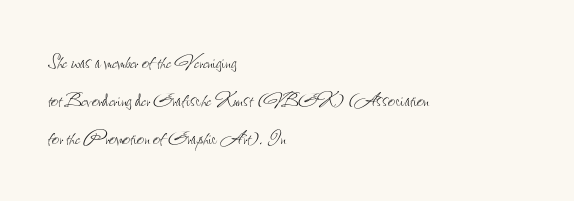
The glyphs are unaccompanied by any horizontal stroke below them. These lines keep a tight, regular rhythm from letter to letter. Interline gaps are of average width in this sample. The paragraph shown leans on its left margin.
